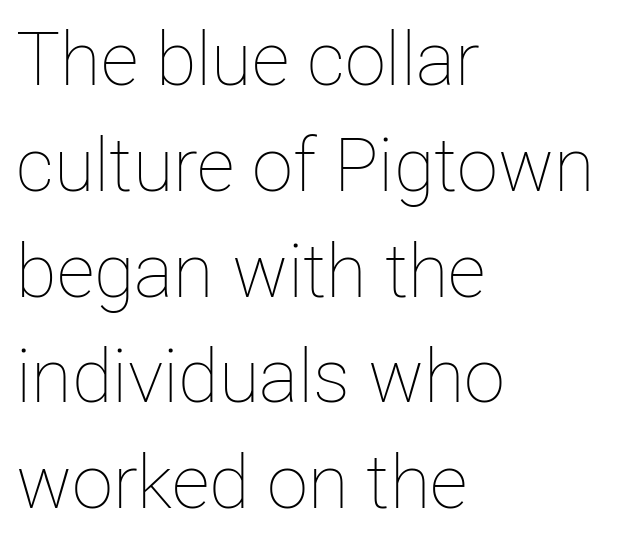
A clean baseline with only descenders dipping below it. A quiet, ordinary-to-light weight characterises the typeface. The tracking reads as untouched default to a designer's eye. Regular leading. Upright lettering throughout. Note the varied advance widths — an 'i' is clearly narrower than an 'm'.
